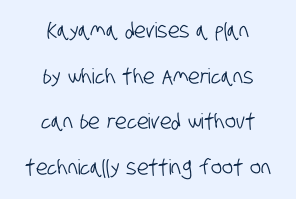
{"underline": "no", "align": "center", "line_spacing": "loose", "line_spacing_ratio": 2.17, "letter_spacing": "normal", "letter_spacing_em": 0.0, "glyph_px": 21}
